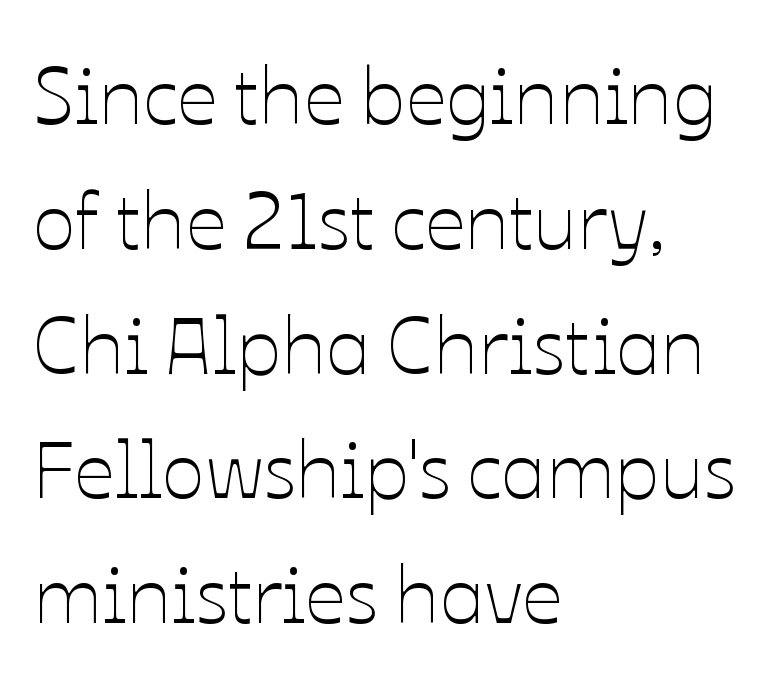
A roman cut, with each character standing at attention. The ragged edge is on the right, which tells us the setting is flush left. This is not heavy type; no bold has been used. Is this a fixed-width face? No — the glyphs have proportional, varying widths.
